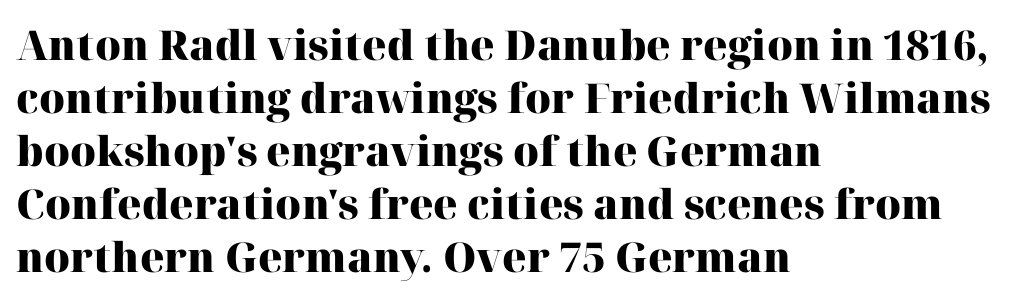
Q: Is the text bold? A: Yes.
Q: Is the text italic (slanted)? A: No, it is upright.
Q: Is the typeface a serif or a sans-serif typeface? A: Serif.
Q: Is the text underlined? A: No.
Q: How is the paragraph aligned? A: Left-aligned.
Q: Is the spacing between letters normal or unusually wide? A: Normal.
Q: Is the spacing between lines tight, normal or loose? A: Normal.
Q: Width (condensed, normal, or wide)? A: Normal.
Q: Stroke contrast? A: High.
Q: x-height? A: Medium.
Q: Monospaced? A: No.
